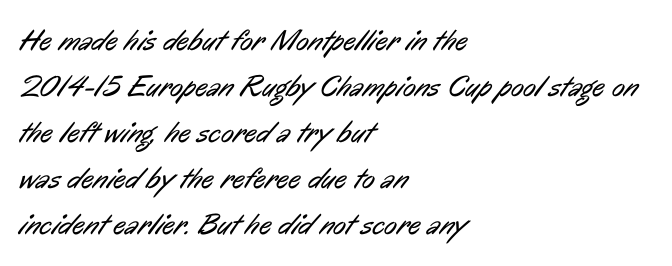
{"serif": "no", "bold": "no", "weight": "regular", "width": "condensed", "stroke_contrast": "low", "x_height": "medium", "monospaced": "no", "underline": "no", "align": "left", "line_spacing": "normal", "line_spacing_ratio": 1.53, "letter_spacing": "normal", "letter_spacing_em": 0.0, "glyph_px": 30}
